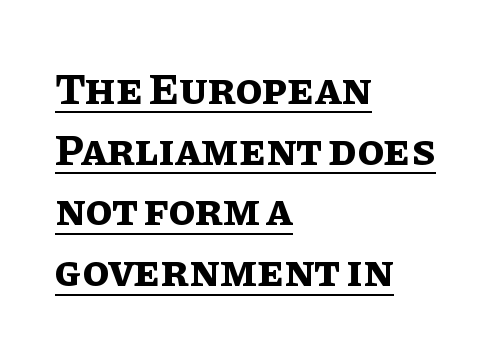
Normally led — the rows are evenly, conventionally spaced. Looks like regular typesetting: each glyph gets only the width it needs. The rendering keeps characters at their native spacing. Descenders here cross a horizontal rule under the line. No italicization has been applied; the sample stays upright.
